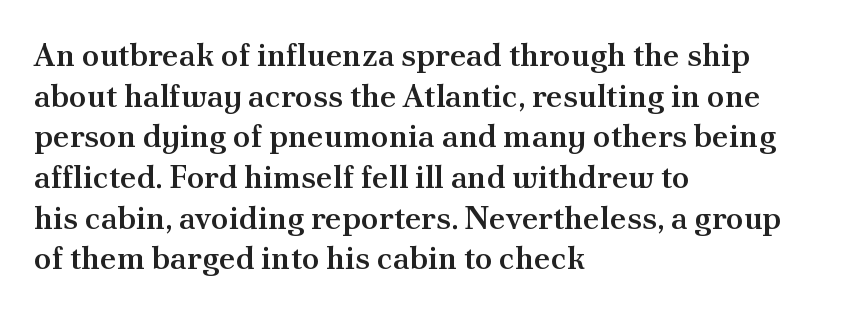
Q: Is the text bold? A: Semi-bold.
Q: Is the text italic (slanted)? A: No, it is upright.
Q: Is the typeface a serif or a sans-serif typeface? A: Serif.
Q: Is the text underlined? A: No.
Q: How is the paragraph aligned? A: Left-aligned.
Q: Is the spacing between letters normal or unusually wide? A: Normal.
Q: Is the spacing between lines tight, normal or loose? A: Normal.
Q: Width (condensed, normal, or wide)? A: Normal.
Q: Stroke contrast? A: Medium.
Q: x-height? A: Small.
Q: Monospaced? A: No.
